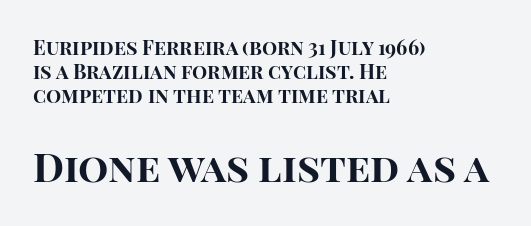
{"serif": "no", "italic": "no", "bold": "yes", "weight": "bold", "width": "normal", "stroke_contrast": "high", "x_height": "large", "monospaced": "no", "underline": "no", "align": "left", "line_spacing_ratio": 1.21, "letter_spacing": "normal", "letter_spacing_em": 0.0, "larger_block": "second", "size_ratio": 2.0, "glyph_px": 40}
